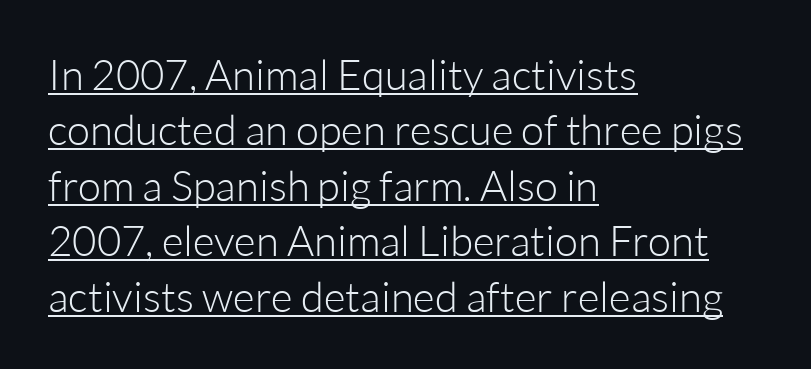
The image shows 42 px light sans-serif type, upright; set left-aligned, normal line spacing (1.32x), normal letter spacing, underlined; low stroke contrast and a medium x-height.
